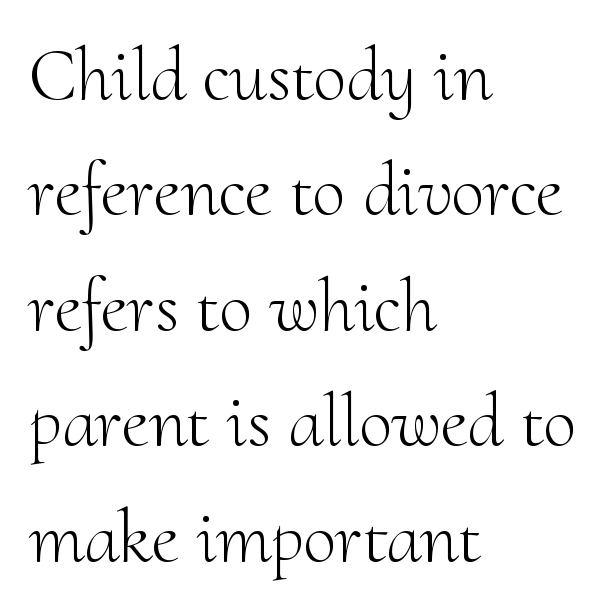
{"serif": "yes", "italic": "no", "bold": "no", "weight": "light", "width": "normal", "stroke_contrast": "medium", "x_height": "small", "monospaced": "no", "underline": "no", "align": "left", "line_spacing": "normal", "line_spacing_ratio": 1.54, "letter_spacing": "normal", "letter_spacing_em": 0.0, "glyph_px": 75}
